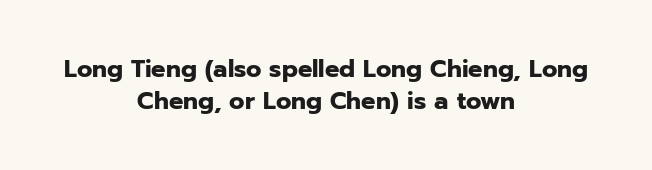
Q: Is the text bold? A: Yes.
Q: Is the text italic (slanted)? A: No, it is upright.
Q: Is the text underlined? A: No.
Q: How is the paragraph aligned? A: Centered.
Q: Is the spacing between letters normal or unusually wide? A: Normal.
Q: Is the spacing between lines tight, normal or loose? A: Normal.
